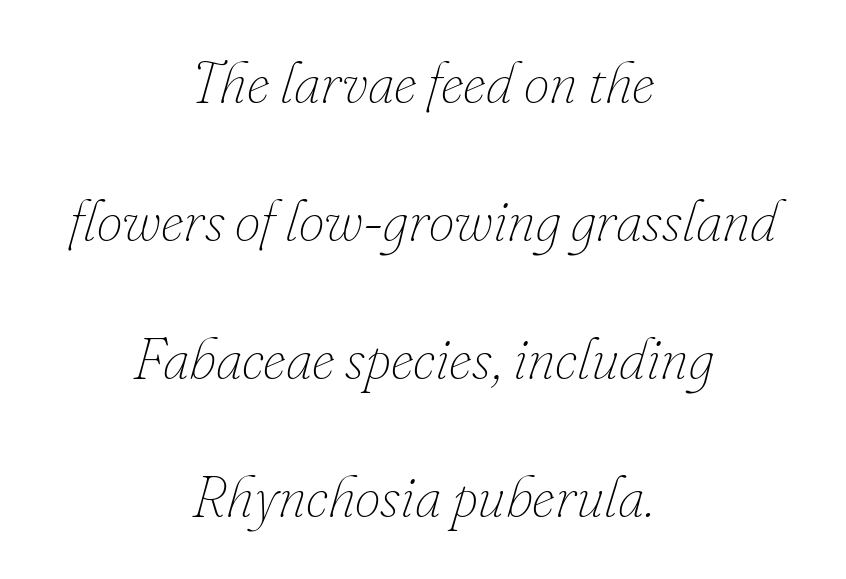
Q: Is the text bold? A: No.
Q: Is the text italic (slanted)? A: Yes, it leans right by about 16 degrees.
Q: Is the text underlined? A: No.
Q: How is the paragraph aligned? A: Centered.
Q: Is the spacing between letters normal or unusually wide? A: Normal.
Q: Is the spacing between lines tight, normal or loose? A: Loose.
Q: Width (condensed, normal, or wide)? A: Normal.
Q: Stroke contrast? A: Low.
Q: x-height? A: Small.
Q: Monospaced? A: No.
